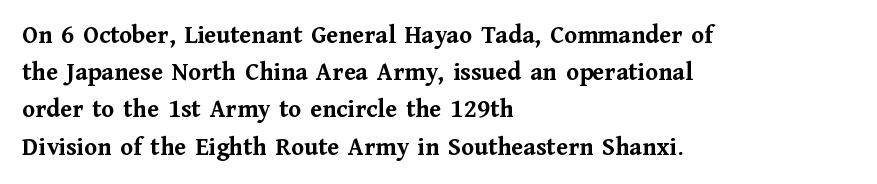
{"italic": "no", "bold": "yes", "underline": "no", "align": "left", "line_spacing": "normal", "line_spacing_ratio": 1.43, "letter_spacing": "normal", "letter_spacing_em": 0.0, "glyph_px": 26}
